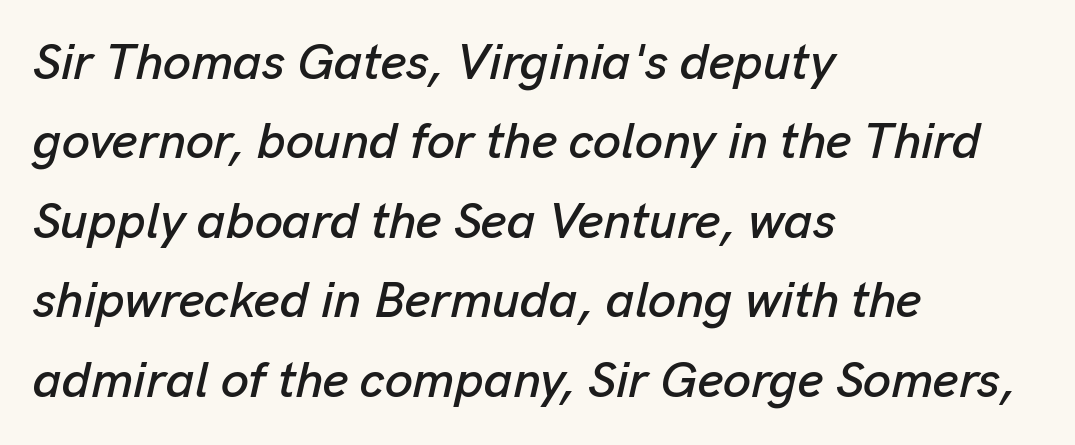
The image shows 50 px text type, italic (leaning right); set left-aligned, normal line spacing (1.59x), normal letter spacing, not underlined; low stroke contrast and a medium x-height.
